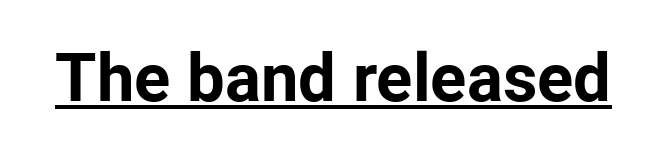
Caption: lettering with a line underneath. The letters sit at their default tracking, neither squeezed nor spread. I'd describe the lettering as bold — thick and assertive. Every stem runs plumb, perpendicular to the baseline.
